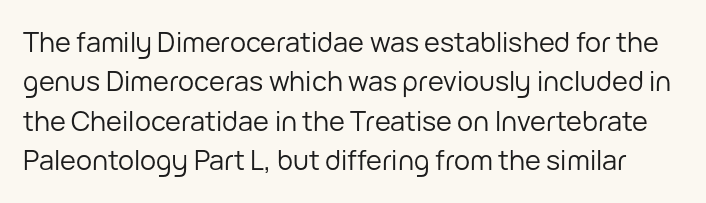
The image shows 27 px text type, upright; set normal line spacing (1.46x), normal letter spacing, not underlined.
